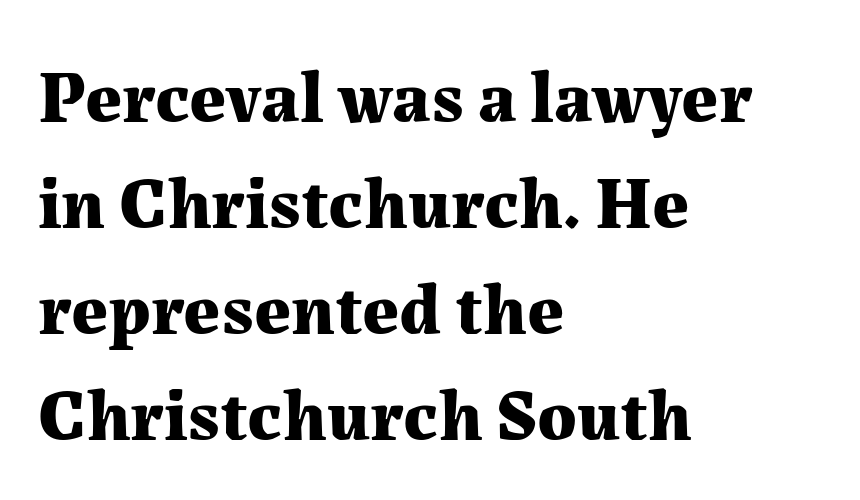
Look at the bottom of the vertical strokes: they flare into serifs here. The typesetting leans heavy: a genuine bold. Check under the words: just untouched page. The typesetter chose a ragged-right arrangement here. Looks like regular typesetting: each glyph gets only the width it needs.
